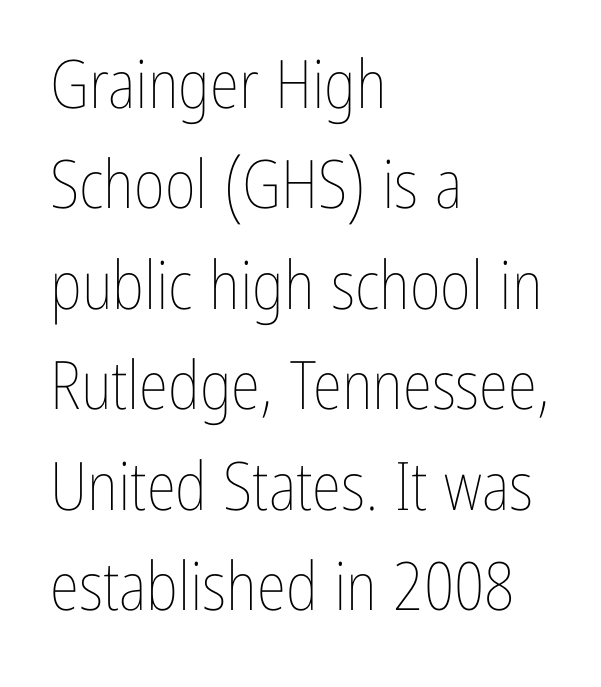
The image shows 67 px thin, condensed type, upright; set left-aligned, normal line spacing (1.5x), normal letter spacing, not underlined; low stroke contrast and a medium x-height.
